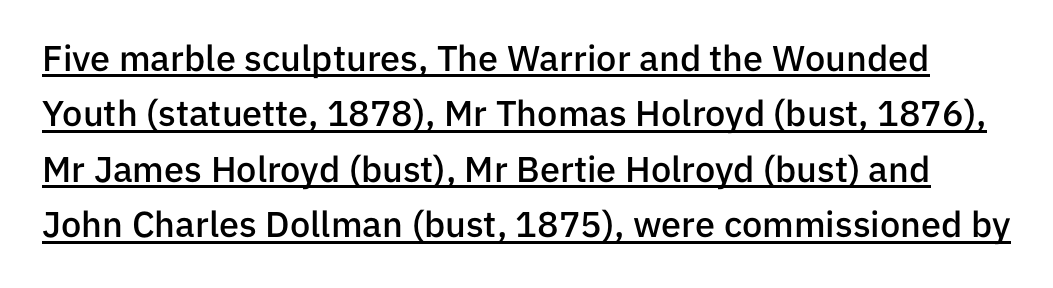
{"serif": "no", "italic": "no", "bold": "semi", "weight": "semibold", "width": "normal", "stroke_contrast": "low", "x_height": "medium", "monospaced": "no", "underline": "yes", "line_spacing": "normal", "line_spacing_ratio": 1.54, "letter_spacing": "normal", "letter_spacing_em": 0.0, "glyph_px": 36}
